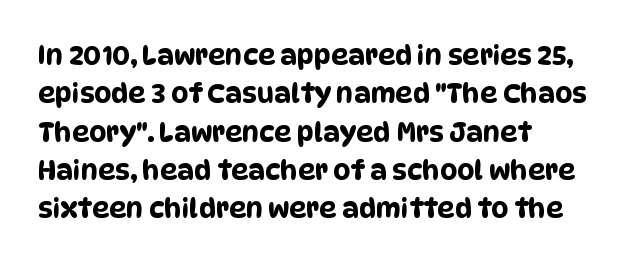
The image shows 27 px text type; set left-aligned, normal line spacing (1.42x), normal letter spacing, not underlined.
